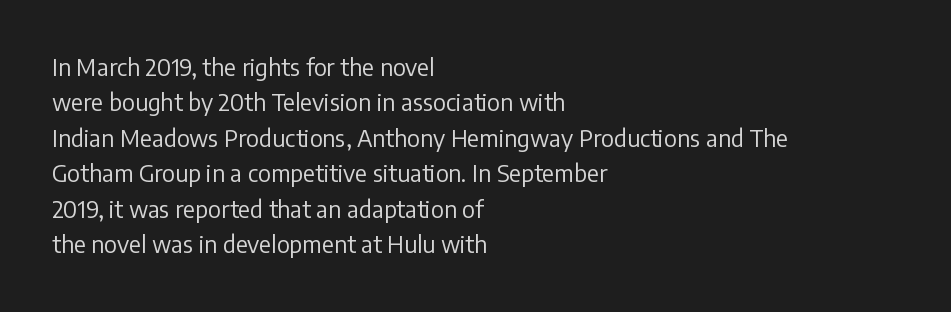
The image shows 23 px text type, upright; set left-aligned, normal line spacing (1.54x), normal letter spacing, not underlined.
